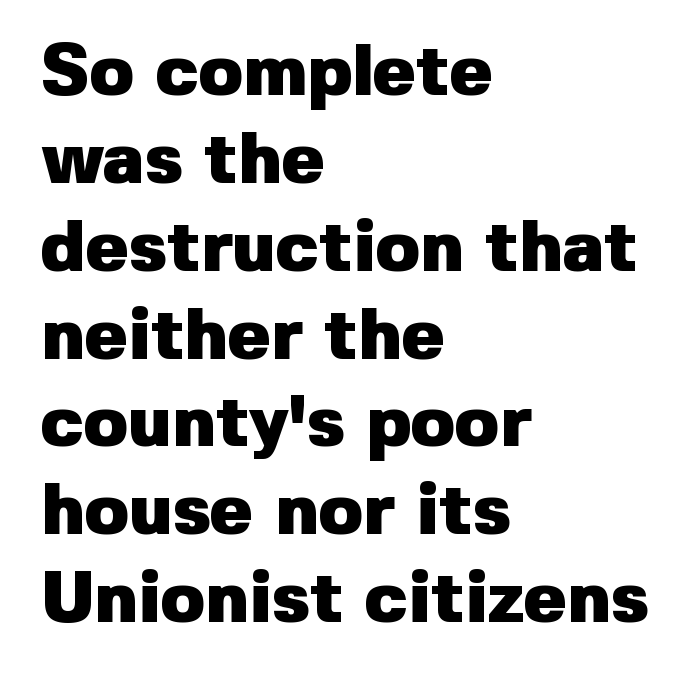
There is no visible air inserted between adjacent glyphs. These lines were composed using upright roman letters. The rendering uses natural spacing where letterforms have individual widths. The paragraph shown leans on its left margin.
